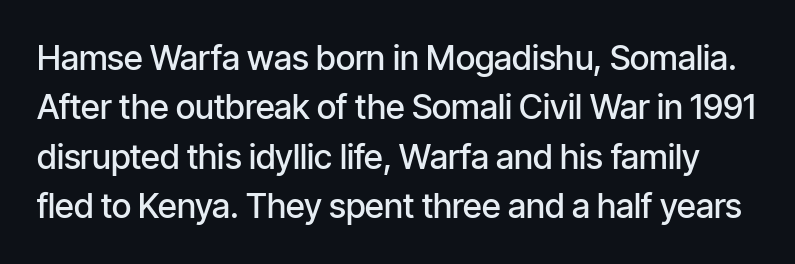
The image shows 34 px semibold, condensed sans-serif type, upright; set normal line spacing (1.45x), normal letter spacing, not underlined; low stroke contrast and a medium x-height.
